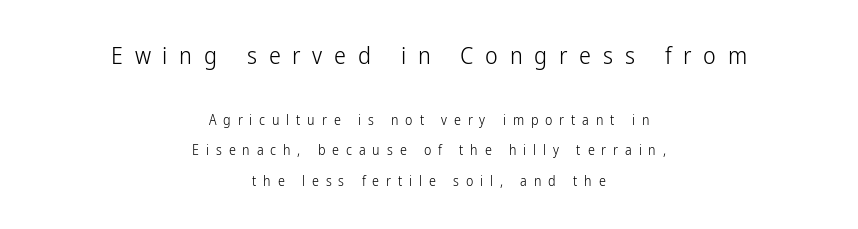
{"italic": "no", "bold": "no", "underline": "no", "align": "center", "line_spacing": "loose", "line_spacing_ratio": 2.18, "letter_spacing": "wide", "letter_spacing_em": 0.49, "larger_block": "first", "size_ratio": 1.71, "glyph_px": 24}
